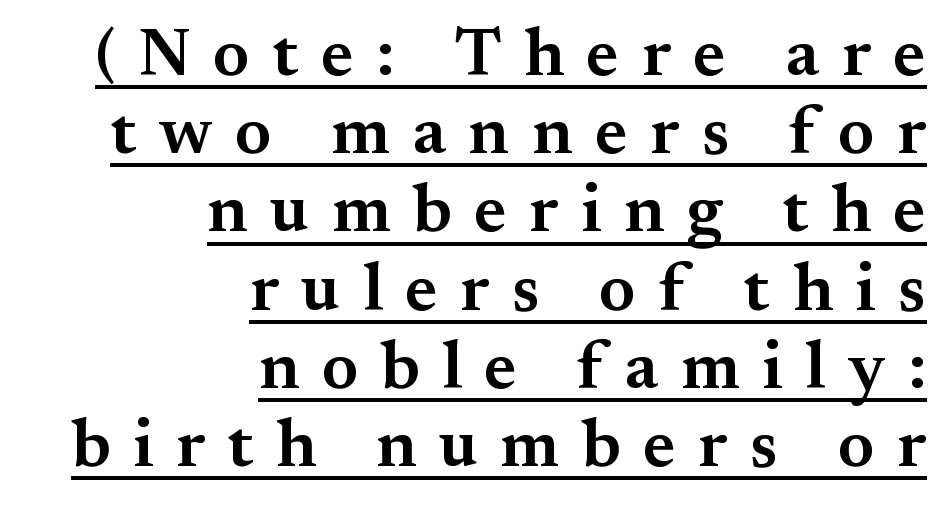
The image shows 68 px semibold serif type, upright; set right-aligned, tight line spacing (1.15x), unusually wide letter spacing (+0.33 em), underlined; medium stroke contrast and a small x-height.
